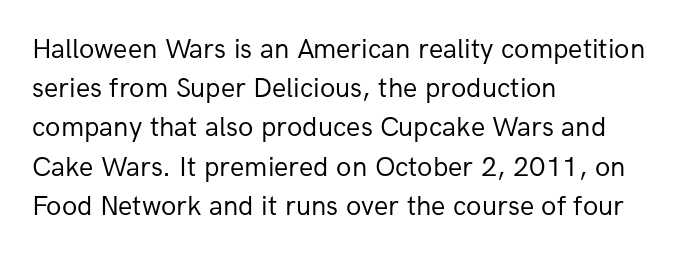
The image shows 28 px regular-weight sans-serif type, upright; set left-aligned, normal line spacing (1.4x), normal letter spacing, not underlined; low stroke contrast and a medium x-height.
